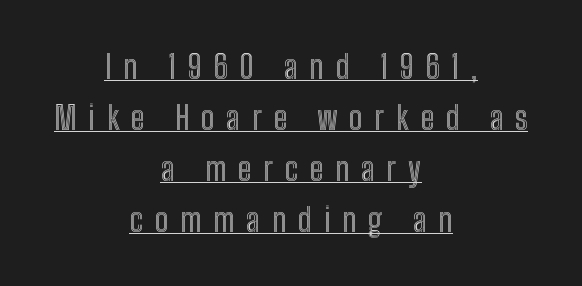
Q: Is the text italic (slanted)? A: No, it is upright.
Q: Is the text underlined? A: Yes.
Q: How is the paragraph aligned? A: Centered.
Q: Is the spacing between letters normal or unusually wide? A: Unusually wide.
Q: Is the spacing between lines tight, normal or loose? A: Normal.
Q: Width (condensed, normal, or wide)? A: Condensed.
Q: x-height? A: Medium.
Q: Monospaced? A: No.
